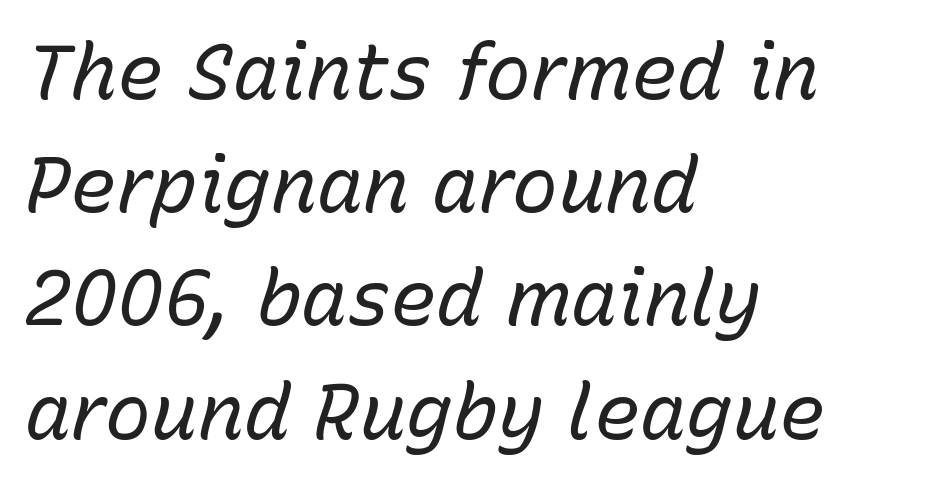
Only glyphs here, with clear space below each row. Casual observation: everything's shoved over to the left. The letterforms sit at book weight or below. No extra tracking has been applied to these lines. Is this a fixed-width face? No — the glyphs have proportional, varying widths.
